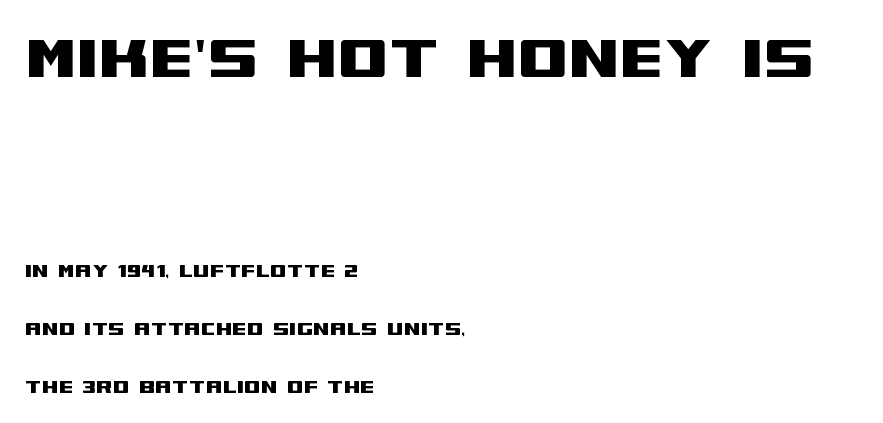
{"serif": "no", "italic": "no", "width": "wide", "stroke_contrast": "medium", "x_height": "large", "monospaced": "no", "underline": "no", "align": "left", "line_spacing": "loose", "line_spacing_ratio": 2.42, "letter_spacing": "normal", "letter_spacing_em": 0.0, "larger_block": "first", "size_ratio": 3.04, "glyph_px": 73}
